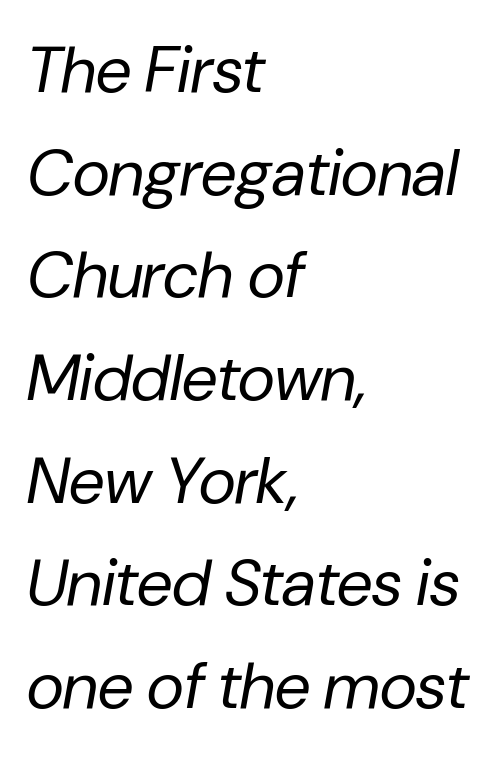
Q: Is the text bold? A: No.
Q: Is the text italic (slanted)? A: Yes, it leans right by about 10 degrees.
Q: Is the text underlined? A: No.
Q: How is the paragraph aligned? A: Left-aligned.
Q: Is the spacing between letters normal or unusually wide? A: Normal.
Q: Is the spacing between lines tight, normal or loose? A: Normal.
Q: Width (condensed, normal, or wide)? A: Normal.
Q: Stroke contrast? A: Low.
Q: x-height? A: Medium.
Q: Monospaced? A: No.
